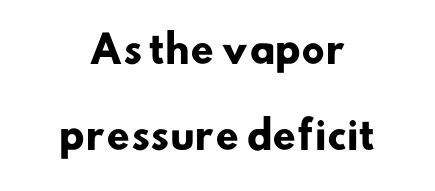
The image shows 37 px heavy sans-serif type; set loose line spacing (2.33x), normal letter spacing, not underlined; low stroke contrast and a small x-height.
